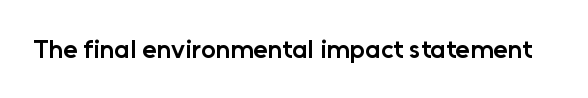
Ascenders rise straight up at ninety degrees. The typesetting leans somewhat heavy: a semibold. Observe the ordinary spacing: letters are neighbours, not strangers. Only glyphs here, with clear space below each row.
